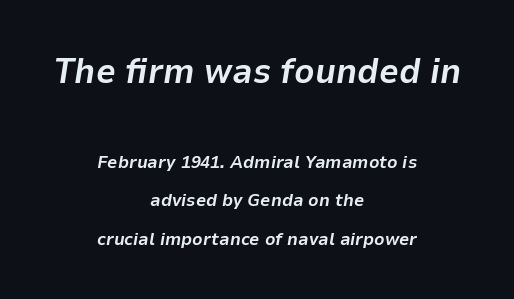
The image shows 35 px bold type, italic (leaning right); set centered, loose line spacing (2.12x), normal letter spacing, not underlined; the first (top) block is 1.94x larger; low stroke contrast and a medium x-height.
